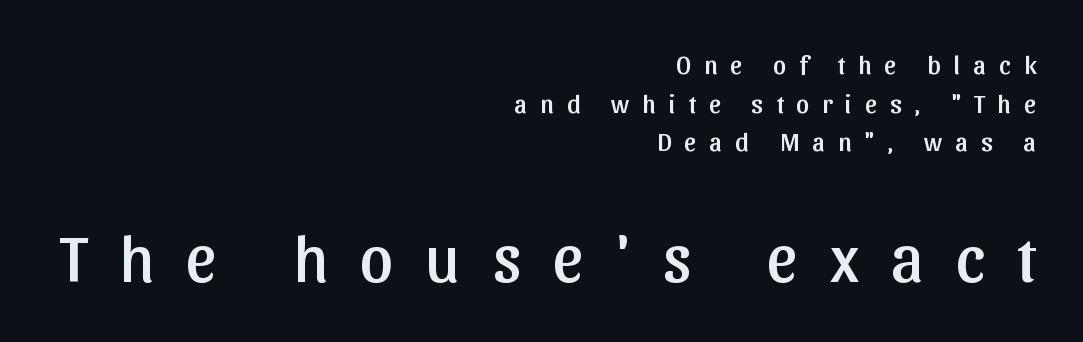
The image shows 65 px sans-serif type, upright; set right-aligned, normal line spacing (1.49x), unusually wide letter spacing (+0.5 em), not underlined; the second (bottom) block is 2.5x larger; low stroke contrast and a medium x-height.
